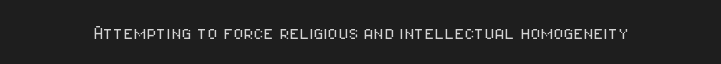
The image shows 23 px text type, upright; set normal letter spacing, not underlined.
